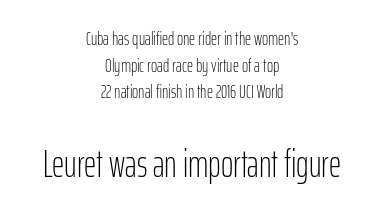
The image shows 38 px light, condensed sans-serif type, upright; set centered, normal line spacing (1.4x), normal letter spacing, not underlined; the second (bottom) block is 2.0x larger; low stroke contrast and a medium x-height.
